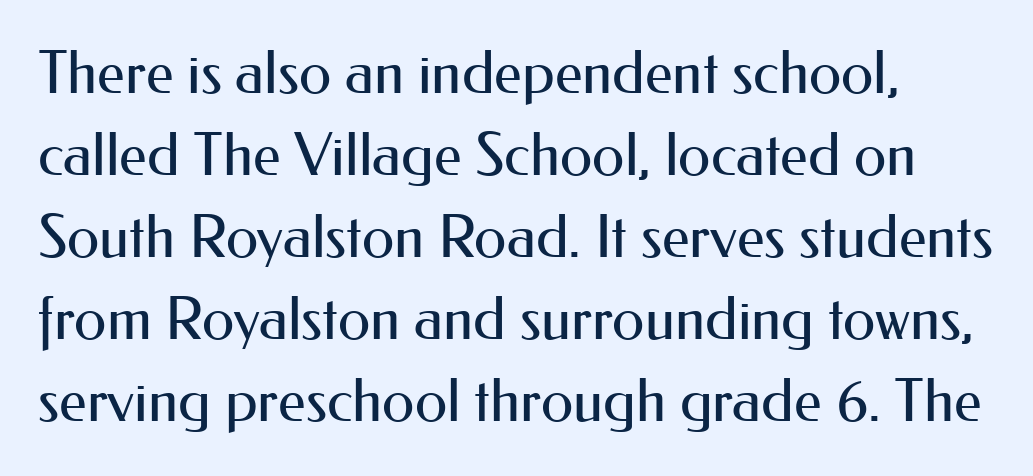
{"serif": "no", "italic": "no", "bold": "no", "weight": "regular", "width": "normal", "stroke_contrast": "medium", "x_height": "small", "monospaced": "no", "underline": "no", "line_spacing": "normal", "line_spacing_ratio": 1.39, "letter_spacing": "normal", "letter_spacing_em": 0.0, "glyph_px": 59}
